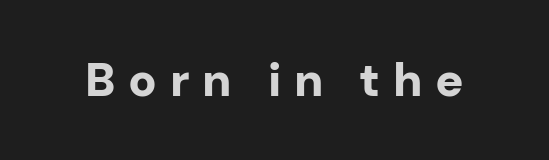
The typesetting leans heavy: a genuine bold. The typography opts for an upright posture over an oblique one. Do the characters align in a grid? No, the font is proportional. Display-style spreading of the glyphs; the letterfit is very open.
